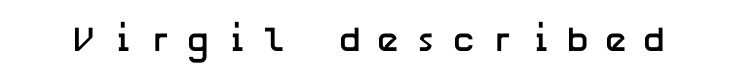
The letters are spread apart with noticeably loose tracking. Glance below the letters and you will spot only blank space. Look at the bottom of the vertical strokes: they stop flat, with no serifs. Posture: straight, roman, zero tilt.
